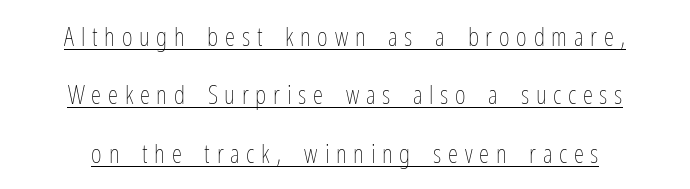
{"italic": "no", "bold": "no", "underline": "yes", "align": "center", "line_spacing": "loose", "line_spacing_ratio": 2.25, "letter_spacing": "wide", "letter_spacing_em": 0.26, "glyph_px": 26}
